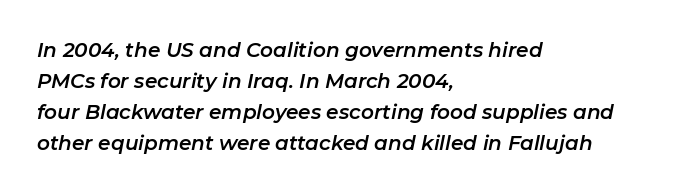
Q: Is the text italic (slanted)? A: Yes, it leans right by about 11 degrees.
Q: Is the text underlined? A: No.
Q: How is the paragraph aligned? A: Left-aligned.
Q: Is the spacing between letters normal or unusually wide? A: Normal.
Q: Is the spacing between lines tight, normal or loose? A: Normal.
